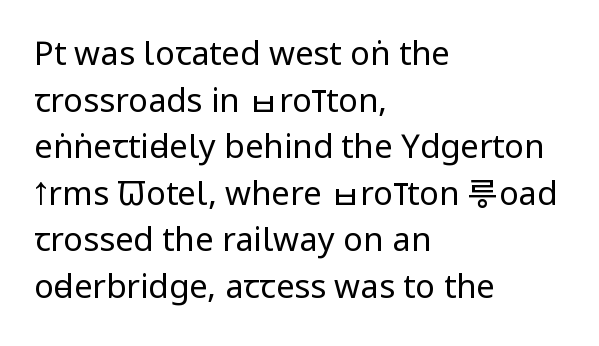
Q: Is the text bold? A: No.
Q: Is the text italic (slanted)? A: No, it is upright.
Q: Is the typeface a serif or a sans-serif typeface? A: Sans-serif.
Q: Is the text underlined? A: No.
Q: How is the paragraph aligned? A: Left-aligned.
Q: Is the spacing between letters normal or unusually wide? A: Normal.
Q: Is the spacing between lines tight, normal or loose? A: Normal.
Q: Width (condensed, normal, or wide)? A: Condensed.
Q: Stroke contrast? A: Low.
Q: x-height? A: Large.
Q: Monospaced? A: No.
